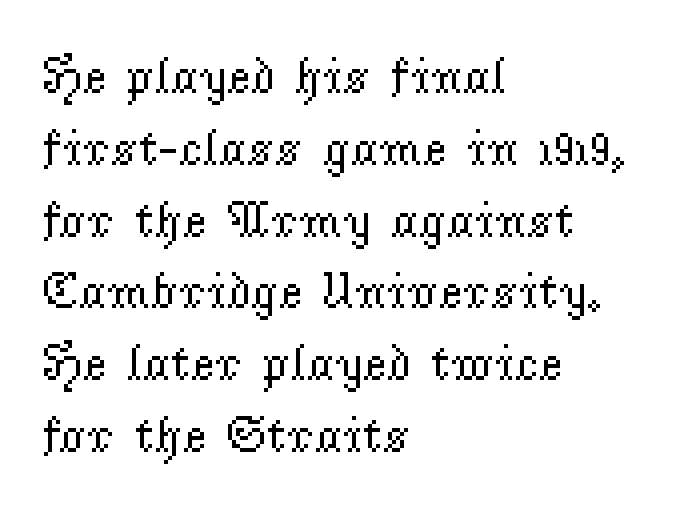
{"serif": "yes", "italic": "no", "bold": "no", "weight": "regular", "width": "normal", "stroke_contrast": "low", "x_height": "small", "monospaced": "no", "underline": "no", "align": "left", "line_spacing": "normal", "line_spacing_ratio": 1.38, "letter_spacing": "normal", "letter_spacing_em": 0.0, "glyph_px": 52}
